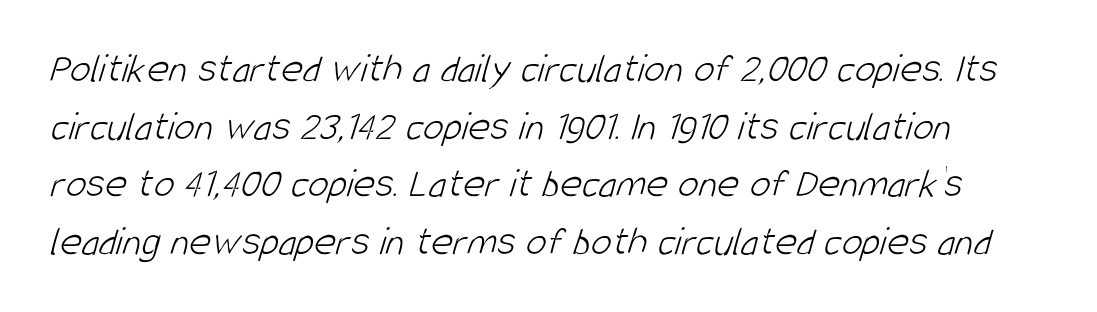
{"serif": "no", "bold": "no", "weight": "light", "width": "condensed", "stroke_contrast": "low", "x_height": "large", "monospaced": "no", "underline": "no", "line_spacing": "normal", "line_spacing_ratio": 1.37, "letter_spacing": "normal", "letter_spacing_em": 0.0, "glyph_px": 42}
